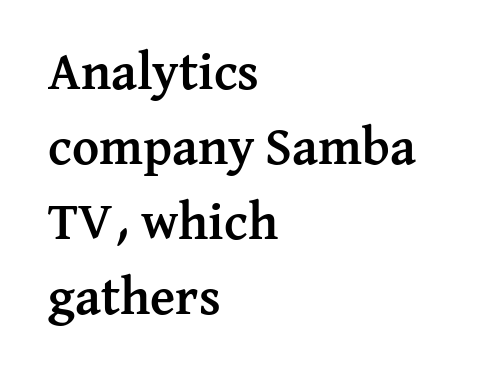
Q: Is the text bold? A: Yes.
Q: Is the text italic (slanted)? A: No, it is upright.
Q: Is the typeface a serif or a sans-serif typeface? A: Serif.
Q: Is the text underlined? A: No.
Q: How is the paragraph aligned? A: Left-aligned.
Q: Is the spacing between letters normal or unusually wide? A: Normal.
Q: Is the spacing between lines tight, normal or loose? A: Normal.
Q: Width (condensed, normal, or wide)? A: Normal.
Q: Stroke contrast? A: Medium.
Q: x-height? A: Medium.
Q: Monospaced? A: No.
